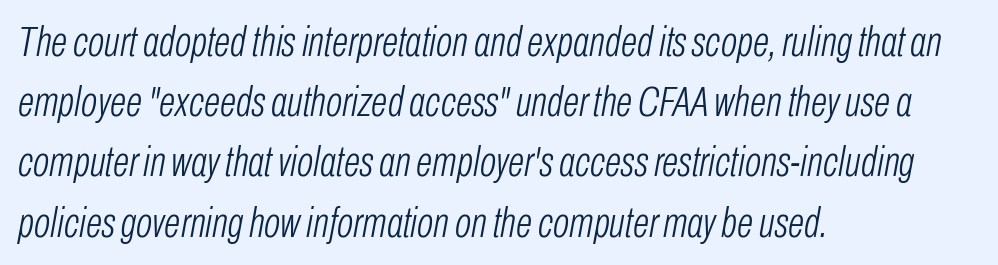
The image shows 43 px light, condensed type, italic (leaning right); set left-aligned, normal line spacing (1.4x), normal letter spacing, not underlined; low stroke contrast and a medium x-height.
